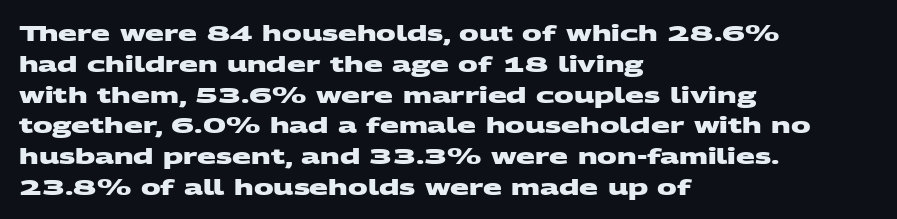
The image shows 22 px bold type; set left-aligned, normal line spacing (1.4x), normal letter spacing, not underlined.
